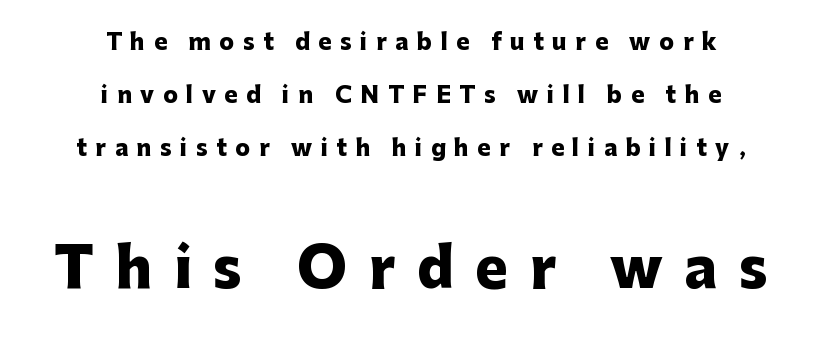
Caption: multi-line text, centered on the measure. Size hierarchy here favors the trailing block over the leading one. In terms of letterform style, serifs are entirely absent. The letters advance in unequal steps, a hallmark of proportional type.
